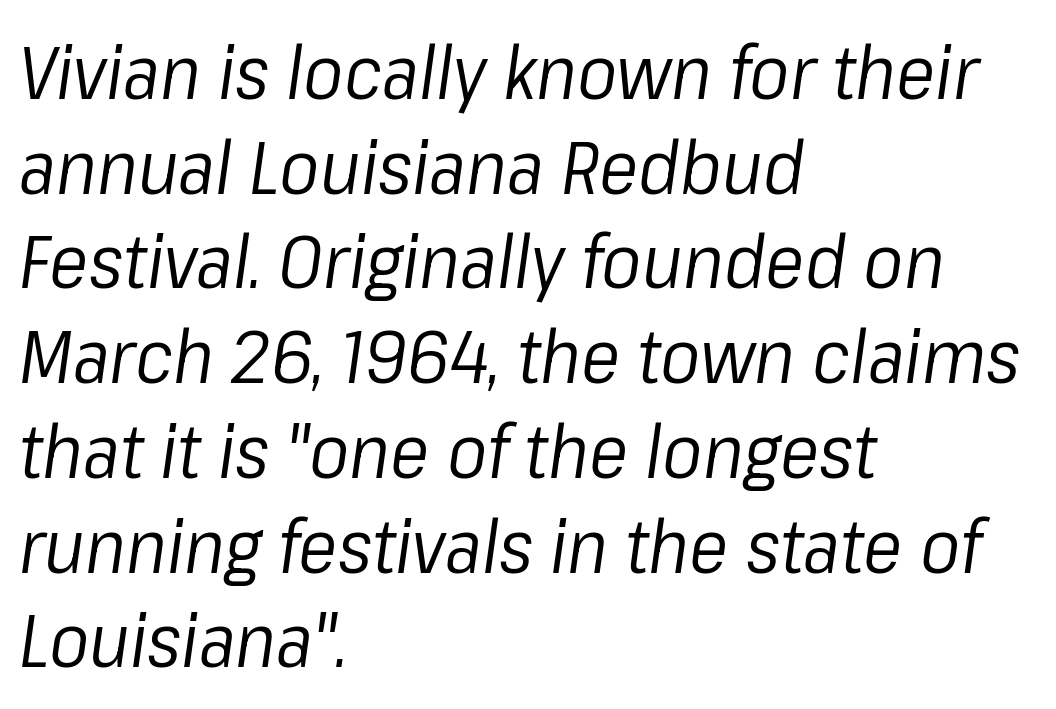
The line texture is even and compact thanks to regular tracking. Honestly, the row spacing looks completely unremarkable. The passage shown is typed in a proportional face where columns would drift. When letters slant like this, we call the style italic. The glyphs are unaccompanied by any horizontal stroke below them. Caption: face not bold, strokes unweighted.
